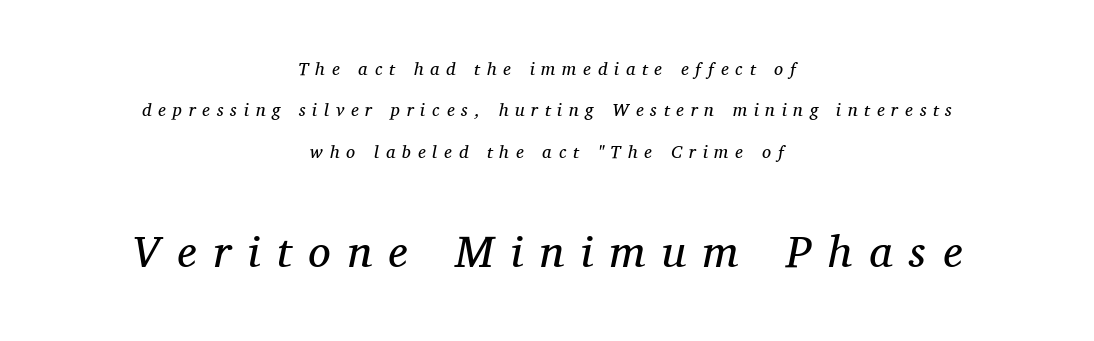
{"serif": "yes", "italic": "yes", "lean": "right", "slant_degrees": 11, "bold": "no", "weight": "regular", "width": "normal", "stroke_contrast": "medium", "x_height": "medium", "monospaced": "no", "underline": "no", "align": "center", "line_spacing": "loose", "line_spacing_ratio": 2.3, "letter_spacing": "wide", "letter_spacing_em": 0.38, "larger_block": "second", "size_ratio": 2.5, "glyph_px": 45}
